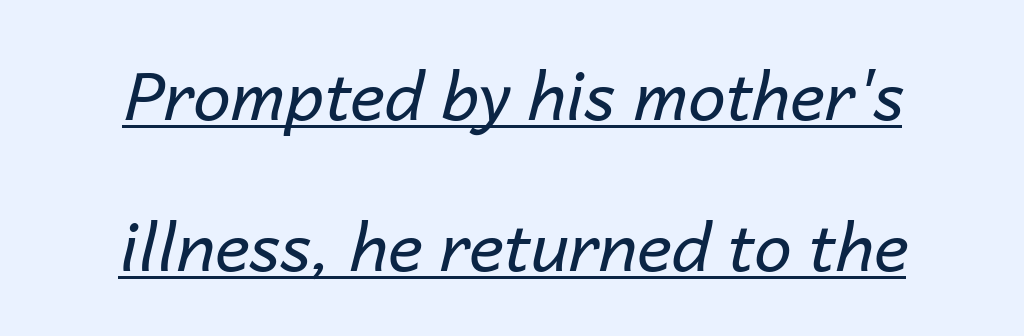
Q: Is the text bold? A: No.
Q: Is the text italic (slanted)? A: Yes, it leans right by about 14 degrees.
Q: Is the text underlined? A: Yes.
Q: How is the paragraph aligned? A: Centered.
Q: Is the spacing between letters normal or unusually wide? A: Normal.
Q: Is the spacing between lines tight, normal or loose? A: Loose.
Q: Width (condensed, normal, or wide)? A: Normal.
Q: Stroke contrast? A: Low.
Q: x-height? A: Medium.
Q: Monospaced? A: No.
